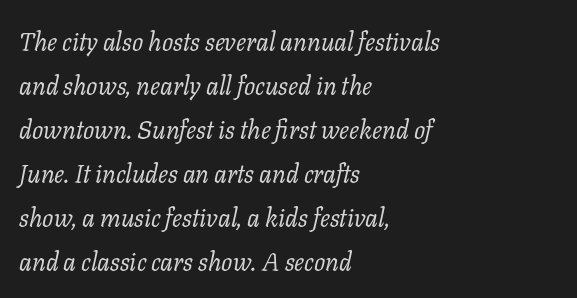
The image shows 25 px text type, italic (leaning right); set left-aligned, line spacing 1.76x, normal letter spacing, not underlined.
